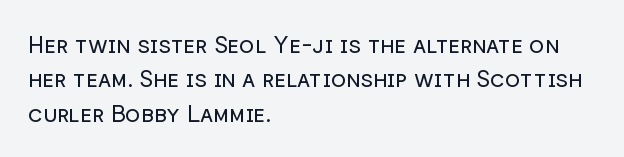
The image shows 23 px text type, upright; set left-aligned, normal line spacing (1.49x), normal letter spacing, not underlined.
